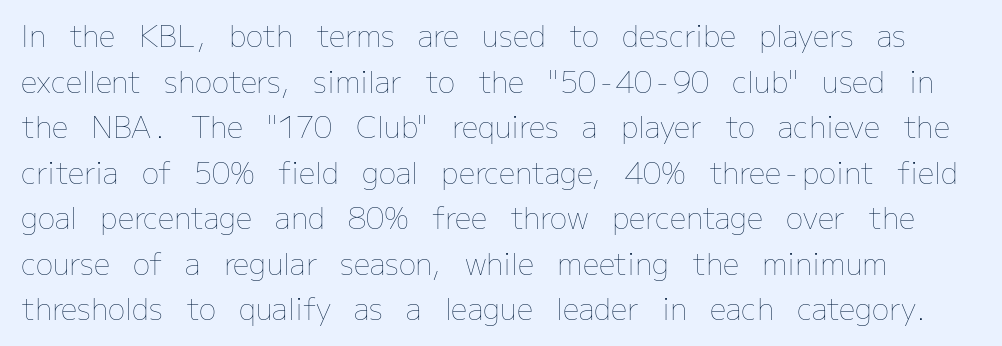
The image shows 29 px thin type, upright; set normal line spacing (1.57x), normal letter spacing, not underlined; low stroke contrast and a medium x-height.
